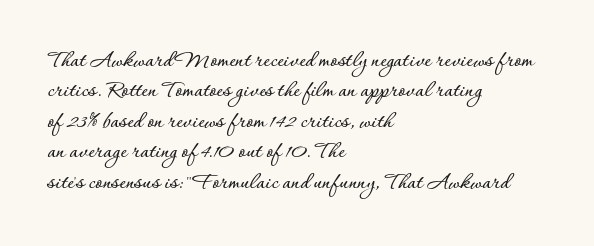
The image shows 24 px text type; set left-aligned, normal line spacing (1.27x), normal letter spacing, not underlined.
